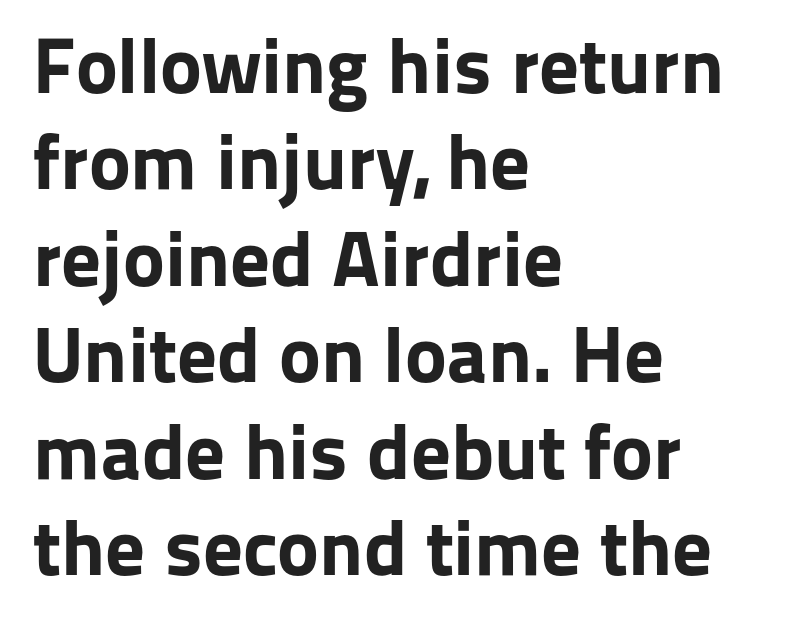
Line starts are locked; line ends wander. As a designer I'd log this as weight 700, bold. Here the glyphs are tracked normally, forming tight word shapes. Look at the bottom of the vertical strokes: they stop flat, with no serifs. The words here are not underlined. No italicization has been applied; the sample stays upright.
